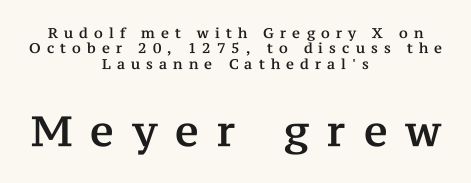
{"serif": "yes", "italic": "no", "width": "normal", "stroke_contrast": "medium", "x_height": "medium", "monospaced": "no", "underline": "no", "align": "center", "line_spacing": "tight", "line_spacing_ratio": 1.09, "letter_spacing": "wide", "letter_spacing_em": 0.44, "larger_block": "second", "size_ratio": 3.0, "glyph_px": 42}
